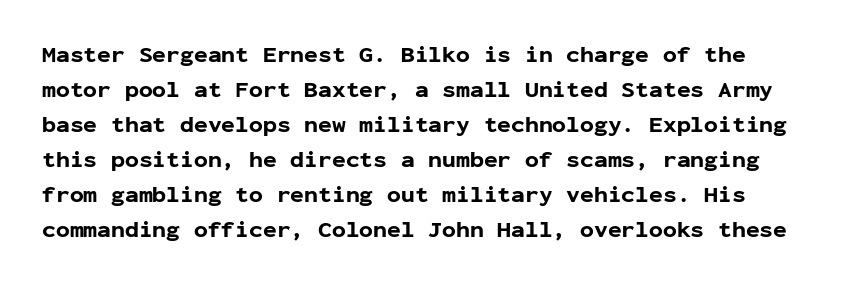
{"italic": "no", "bold": "yes", "underline": "no", "line_spacing": "normal", "line_spacing_ratio": 1.52, "letter_spacing": "normal", "letter_spacing_em": 0.0, "glyph_px": 23}
